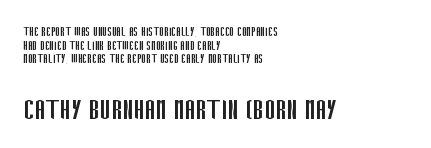
Q: Is the text bold? A: No.
Q: Is the text italic (slanted)? A: No, it is upright.
Q: Is the typeface a serif or a sans-serif typeface? A: Sans-serif.
Q: Is the text underlined? A: No.
Q: How is the paragraph aligned? A: Left-aligned.
Q: Is the spacing between letters normal or unusually wide? A: Normal.
Q: Is the spacing between lines tight, normal or loose? A: Tight.
Q: Which block of text is set in a larger size, the first (top) or the second (bottom)? A: The second (bottom) one.
Q: Width (condensed, normal, or wide)? A: Condensed.
Q: Stroke contrast? A: Low.
Q: x-height? A: Large.
Q: Monospaced? A: No.
